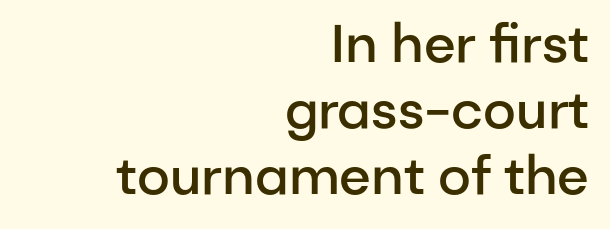
The image shows 53 px semibold sans-serif type, upright; set right-aligned, normal line spacing (1.25x), normal letter spacing, not underlined; low stroke contrast and a medium x-height.
